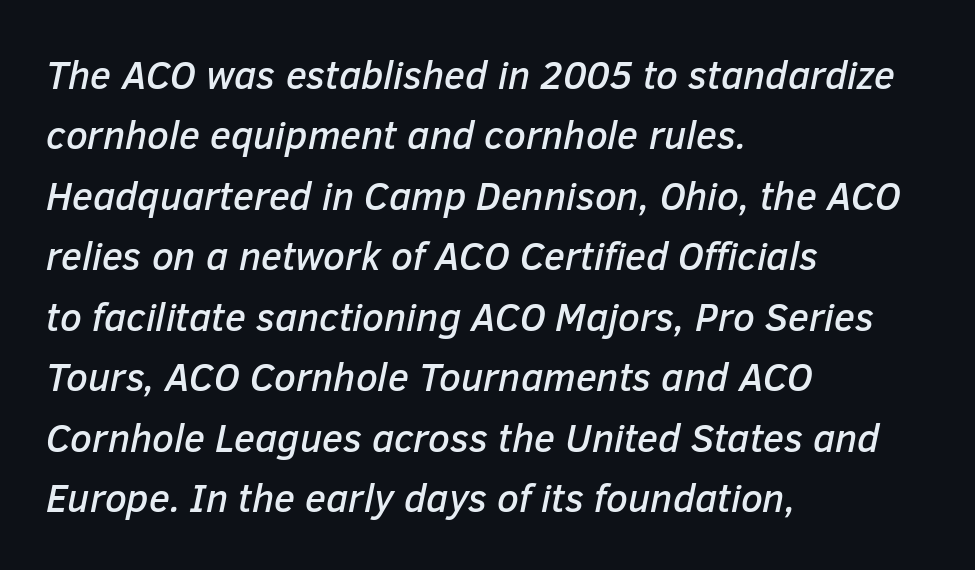
The image shows 39 px text type, italic (leaning right); set left-aligned, normal line spacing (1.55x), normal letter spacing, not underlined; low stroke contrast and a medium x-height.
